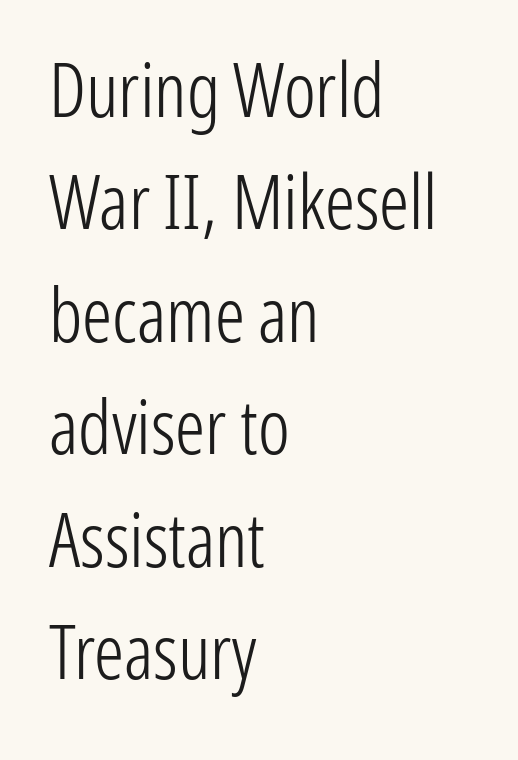
You could not count columns in this text — the font is proportionally spaced. This sample uses a sans-serif face. Regular leading. The space beneath each line is pristine and unruled. Compared with typical body copy, the letter spacing here is the same.
